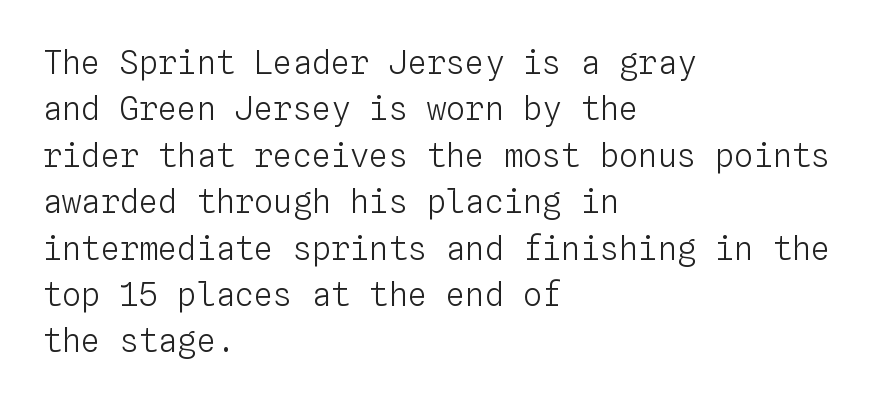
Q: Is the text bold? A: No.
Q: Is the text italic (slanted)? A: No, it is upright.
Q: Is the text underlined? A: No.
Q: How is the paragraph aligned? A: Left-aligned.
Q: Is the spacing between letters normal or unusually wide? A: Normal.
Q: Is the spacing between lines tight, normal or loose? A: Normal.
Q: Width (condensed, normal, or wide)? A: Normal.
Q: Stroke contrast? A: Low.
Q: x-height? A: Medium.
Q: Monospaced? A: Yes.
